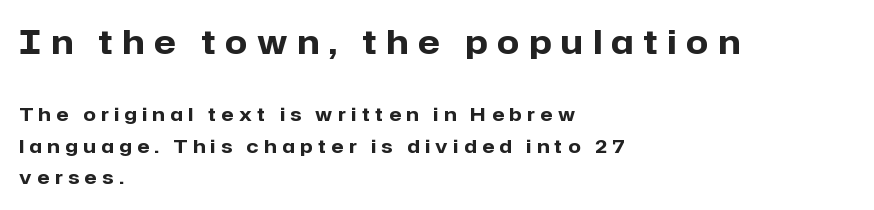
Q: Is the text bold? A: Yes.
Q: Is the text italic (slanted)? A: No, it is upright.
Q: Is the typeface a serif or a sans-serif typeface? A: Sans-serif.
Q: Is the text underlined? A: No.
Q: How is the paragraph aligned? A: Left-aligned.
Q: Is the spacing between letters normal or unusually wide? A: Unusually wide.
Q: Which block of text is set in a larger size, the first (top) or the second (bottom)? A: The first (top) one.
Q: Width (condensed, normal, or wide)? A: Normal.
Q: Stroke contrast? A: Low.
Q: x-height? A: Medium.
Q: Monospaced? A: No.
